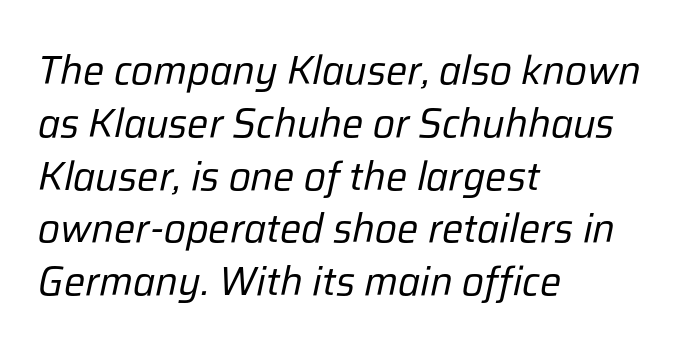
Q: Is the text bold? A: No.
Q: Is the text italic (slanted)? A: Yes, it leans right by about 12 degrees.
Q: Is the text underlined? A: No.
Q: How is the paragraph aligned? A: Left-aligned.
Q: Is the spacing between letters normal or unusually wide? A: Normal.
Q: Is the spacing between lines tight, normal or loose? A: Normal.
Q: Width (condensed, normal, or wide)? A: Normal.
Q: Stroke contrast? A: Low.
Q: x-height? A: Medium.
Q: Monospaced? A: No.
